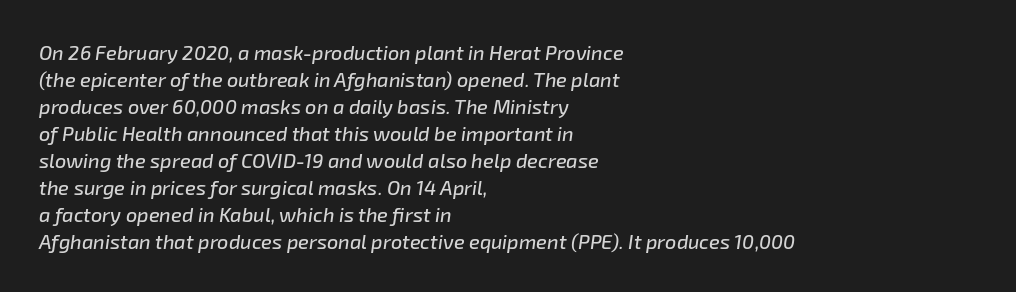
The zone under the glyphs is completely vacant. This sample keeps an unexceptional amount of space between lines. A typesetter would mark this as italic. The setting favours the left margin, as ordinary paragraphs usually do.
